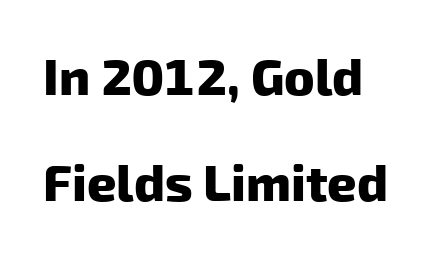
This sample uses plain, unmodified letter spacing. Bare-footed words on every line. A full-strength bold gives these letters their thick strokes. In terms of leading, this rendering errs on the spacious side. Serif or sans? Sans — the stroke terminals are bare. These lines are rendered in a variable-pitch font.
